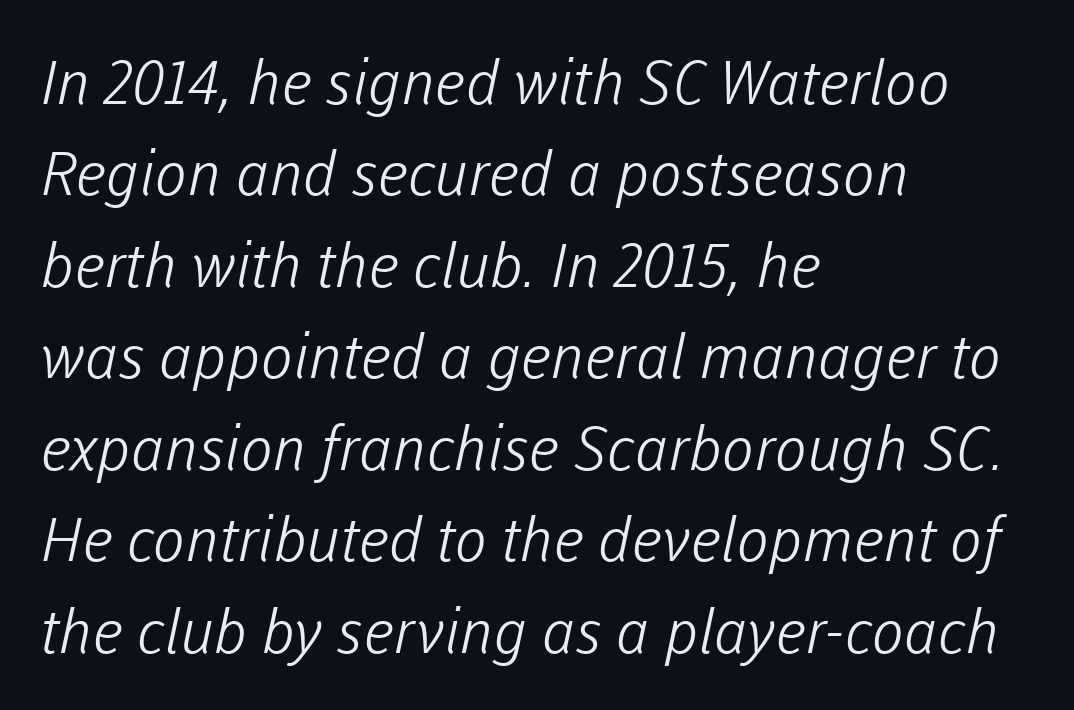
Tracking value appears to be zero — textbook default spacing. All the whitespace from short lines collects on the right. Beneath every word, the page is bare. Spacing verdict: proportional, widths tailored to each character. Stems and bowls with no extra thickness — not bold.
